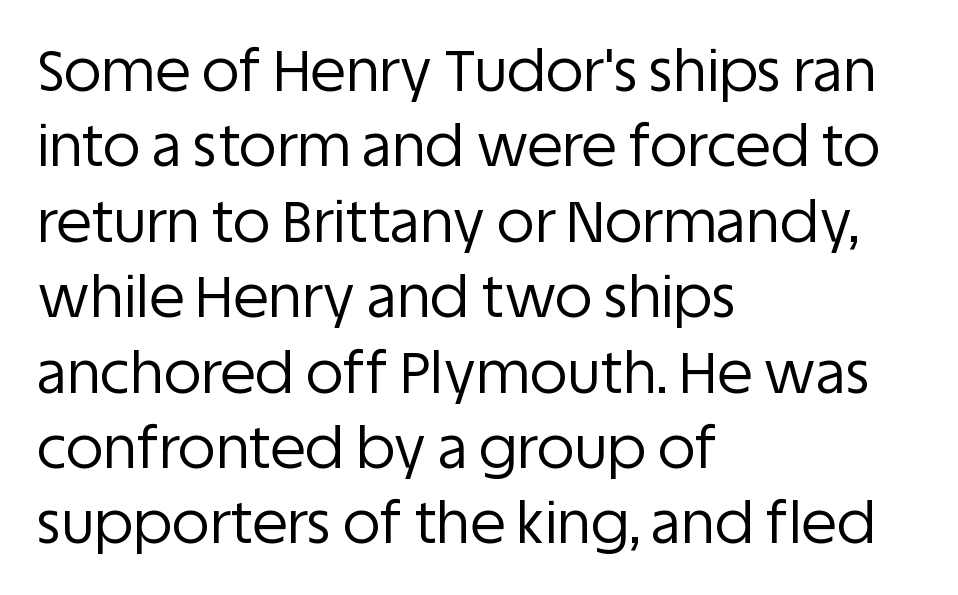
The image shows 58 px regular-weight sans-serif type, upright; set left-aligned, normal line spacing (1.3x), normal letter spacing, not underlined; low stroke contrast and a large x-height.
